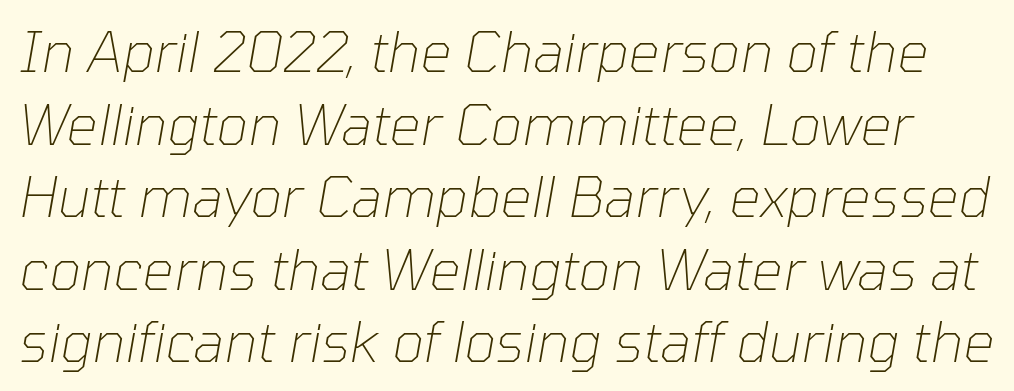
{"italic": "yes", "lean": "right", "slant_degrees": 10, "bold": "no", "weight": "thin", "width": "normal", "stroke_contrast": "low", "x_height": "medium", "monospaced": "no", "underline": "no", "line_spacing": "normal", "line_spacing_ratio": 1.32, "letter_spacing": "normal", "letter_spacing_em": 0.0, "glyph_px": 55}
